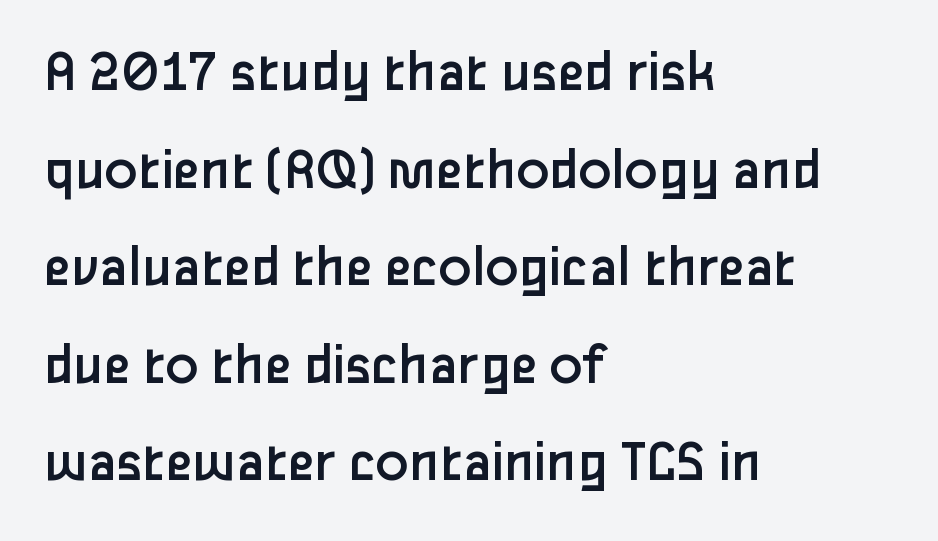
The image shows 61 px regular-weight sans-serif type, upright; set left-aligned, normal line spacing (1.6x), normal letter spacing, not underlined; low stroke contrast and a medium x-height.
